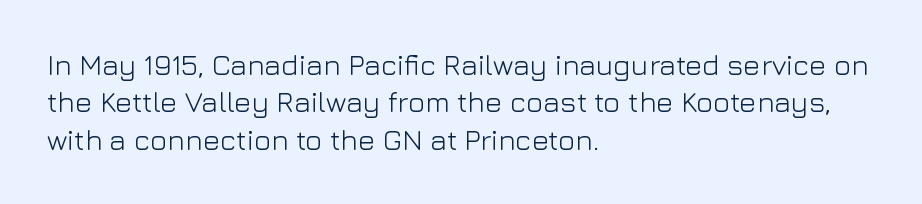
{"serif": "no", "italic": "no", "bold": "no", "weight": "light", "width": "normal", "stroke_contrast": "low", "x_height": "medium", "monospaced": "no", "underline": "no", "align": "left", "line_spacing": "normal", "line_spacing_ratio": 1.29, "letter_spacing": "normal", "letter_spacing_em": 0.0, "glyph_px": 29}
